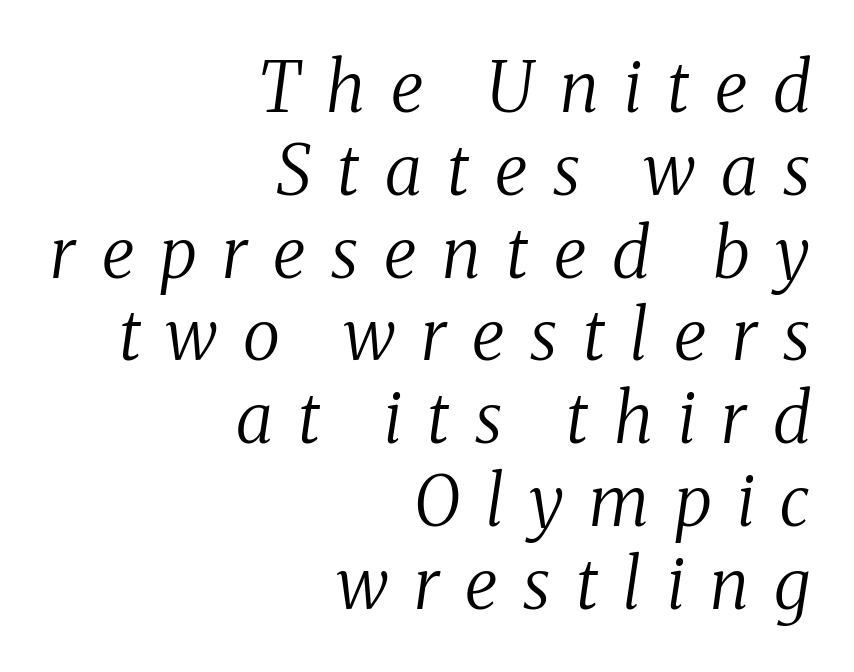
The image shows 69 px regular-weight serif type, italic (leaning right); set right-aligned, line spacing 1.2x, unusually wide letter spacing (+0.37 em), not underlined; medium stroke contrast and a medium x-height.
